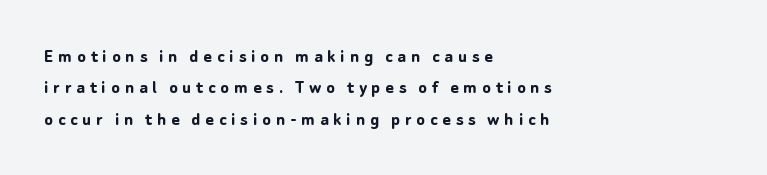
{"italic": "no", "bold": "yes", "underline": "no", "align": "left", "line_spacing": "normal", "line_spacing_ratio": 1.57, "letter_spacing": "wide", "letter_spacing_em": 0.24, "glyph_px": 20}
